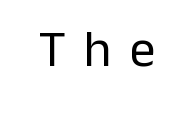
Q: Is the text bold? A: No.
Q: Is the text italic (slanted)? A: No, it is upright.
Q: Is the typeface a serif or a sans-serif typeface? A: Sans-serif.
Q: Is the text underlined? A: No.
Q: Is the spacing between letters normal or unusually wide? A: Unusually wide.
Q: Width (condensed, normal, or wide)? A: Normal.
Q: Stroke contrast? A: Low.
Q: x-height? A: Medium.
Q: Monospaced? A: No.
